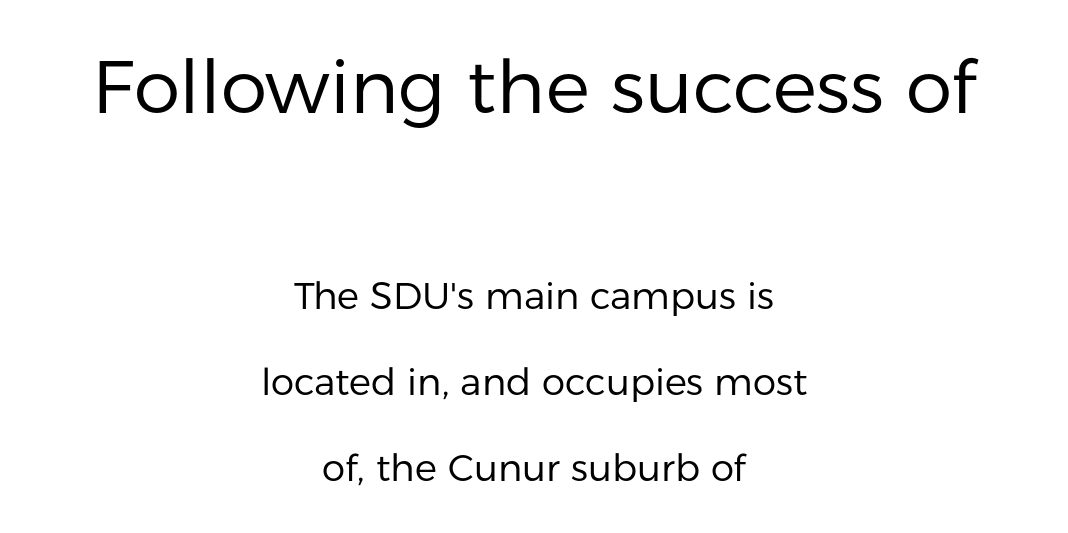
This sample is center-justified, so both line endings float freely. Does extra space separate the letters? No, they use regular spacing. Upright lettering throughout. Each letter keeps its own natural width here, so spacing adapts to shape.
